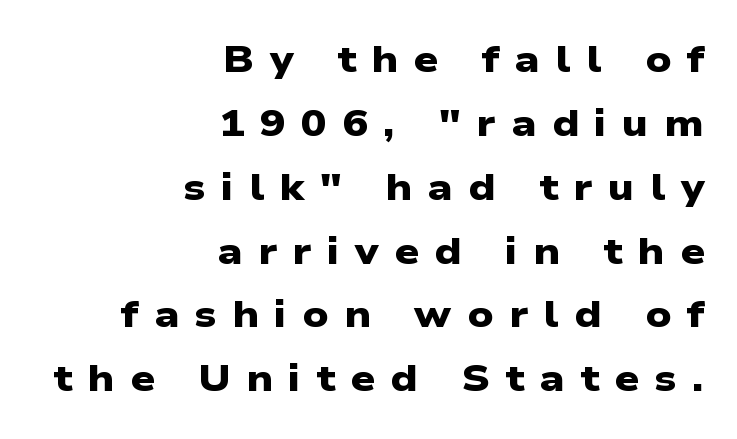
The image shows 38 px heavy, wide sans-serif type; set right-aligned, normal line spacing (1.68x), unusually wide letter spacing (+0.41 em), not underlined; low stroke contrast and a medium x-height.
